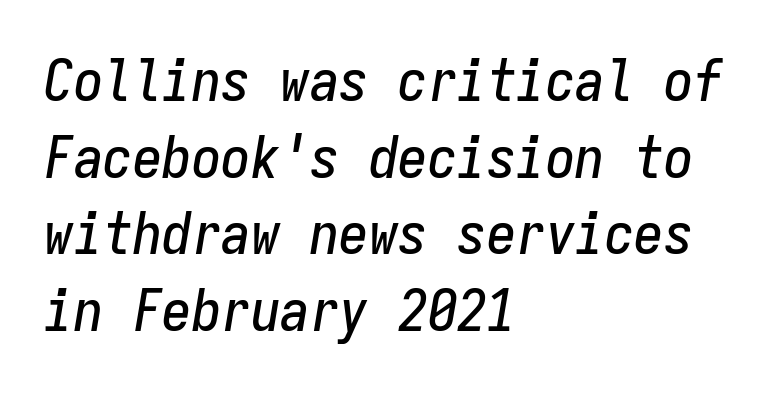
Q: Is the text italic (slanted)? A: Yes, it leans right by about 9 degrees.
Q: Is the text underlined? A: No.
Q: How is the paragraph aligned? A: Left-aligned.
Q: Is the spacing between letters normal or unusually wide? A: Normal.
Q: Is the spacing between lines tight, normal or loose? A: Normal.
Q: Width (condensed, normal, or wide)? A: Condensed.
Q: Stroke contrast? A: Low.
Q: x-height? A: Medium.
Q: Monospaced? A: Yes.
